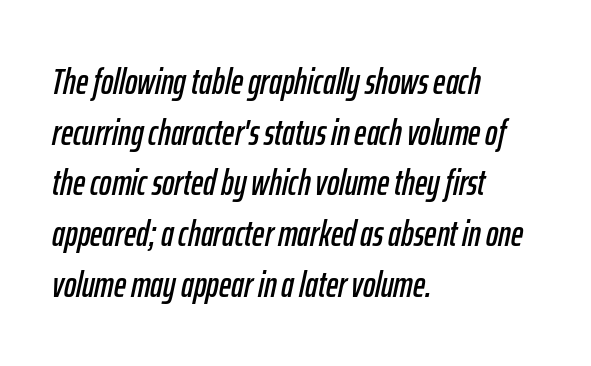
{"italic": "yes", "lean": "right", "slant_degrees": 12, "width": "condensed", "stroke_contrast": "low", "x_height": "medium", "monospaced": "no", "underline": "no", "align": "left", "line_spacing": "normal", "line_spacing_ratio": 1.37, "letter_spacing": "normal", "letter_spacing_em": 0.0, "glyph_px": 37}
